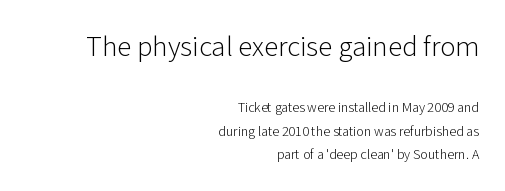
The image shows 29 px light sans-serif type, upright; set right-aligned, normal line spacing (1.66x), normal letter spacing, not underlined; the first (top) block is 2.07x larger; low stroke contrast and a medium x-height.
